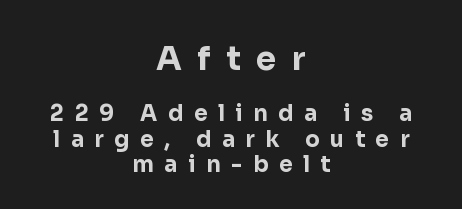
Q: Is the text bold? A: Yes.
Q: Is the text italic (slanted)? A: No, it is upright.
Q: Is the typeface a serif or a sans-serif typeface? A: Sans-serif.
Q: Is the text underlined? A: No.
Q: How is the paragraph aligned? A: Centered.
Q: Is the spacing between letters normal or unusually wide? A: Unusually wide.
Q: Is the spacing between lines tight, normal or loose? A: Tight.
Q: Which block of text is set in a larger size, the first (top) or the second (bottom)? A: The first (top) one.
Q: Width (condensed, normal, or wide)? A: Normal.
Q: Stroke contrast? A: Low.
Q: x-height? A: Medium.
Q: Monospaced? A: No.
